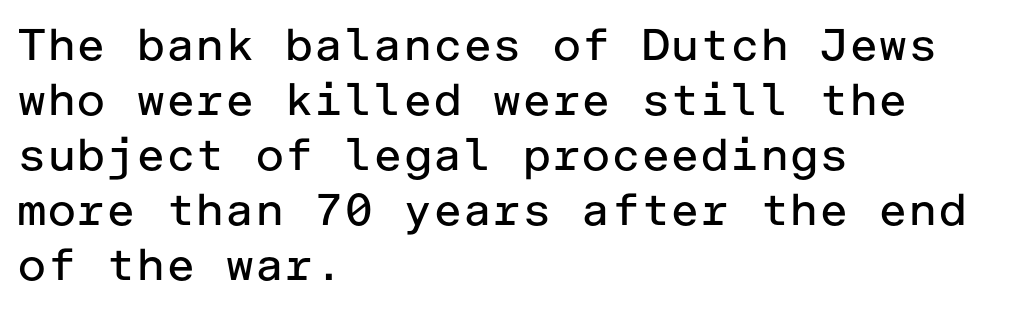
The strokes carry an ordinary text weight at most. In CSS terms this would be text-align: left. The line texture is even and compact thanks to regular tracking. Note: no serifs on the glyphs. This sample uses an upright cut, with every glyph sitting square on the baseline. Anything drawn beneath the words? Only blank space.
